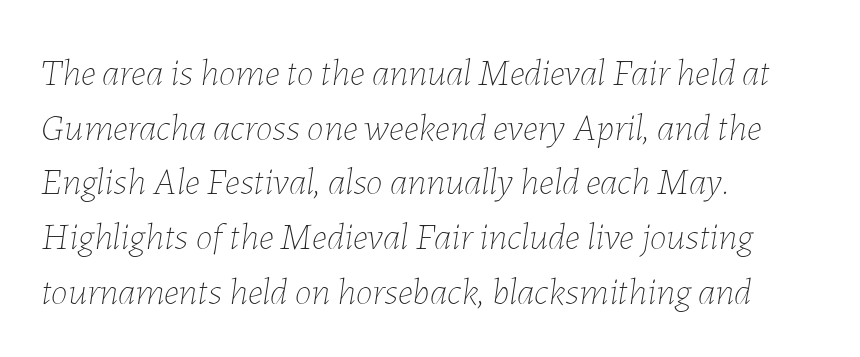
Compared with ordinary roman type, these characters are visibly tilted. Stems here are at most as thick as an everyday book face. Horizontal alignment here is leftward, the default for most running prose. Caption: standard tracking, unaltered.
